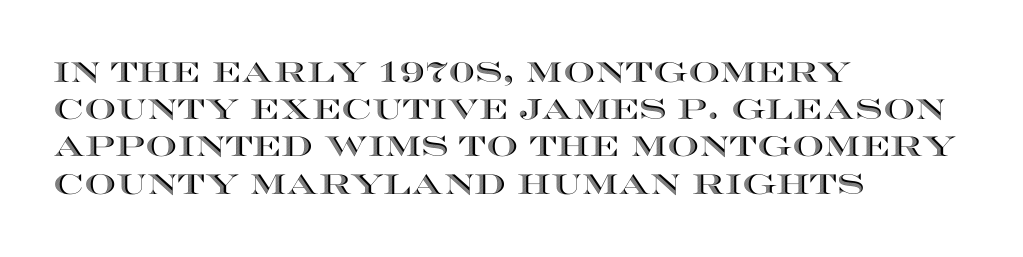
The rendering anchors every line to the left-hand side. Do the letters lean? They stand straight. Honestly, the letter spacing is just normal — you wouldn't notice it. Varying glyph widths throughout — classic text-font behaviour.
